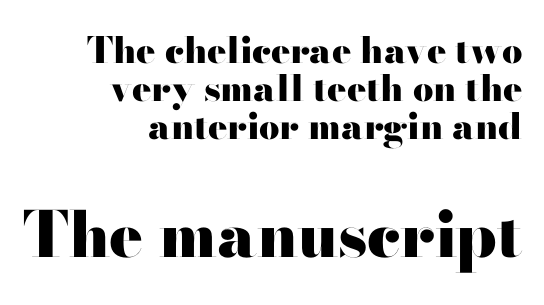
Q: Is the text bold? A: Yes.
Q: Is the text italic (slanted)? A: No, it is upright.
Q: Is the typeface a serif or a sans-serif typeface? A: Sans-serif.
Q: Is the text underlined? A: No.
Q: How is the paragraph aligned? A: Right-aligned.
Q: Is the spacing between letters normal or unusually wide? A: Normal.
Q: Is the spacing between lines tight, normal or loose? A: Tight.
Q: Which block of text is set in a larger size, the first (top) or the second (bottom)? A: The second (bottom) one.
Q: Width (condensed, normal, or wide)? A: Wide.
Q: Stroke contrast? A: High.
Q: x-height? A: Small.
Q: Monospaced? A: No.
